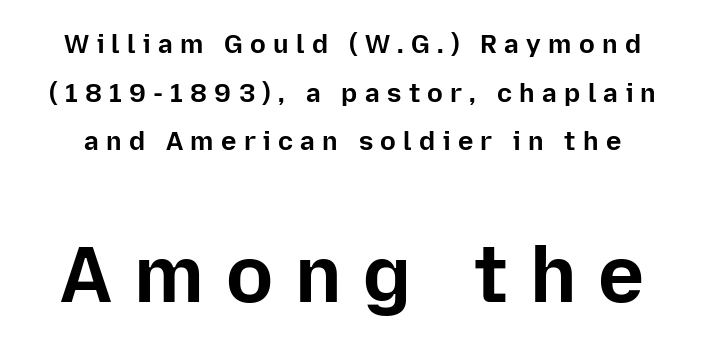
Look at the tracking — it's clearly loosened, letters drifting apart. Is this a sans? Yes — the strokes have no serifs. Visually, the bottom section dominates because its glyphs are scaled up. The glyphs have the mass of a bold cut. Decoration check: the copy has no underline.
